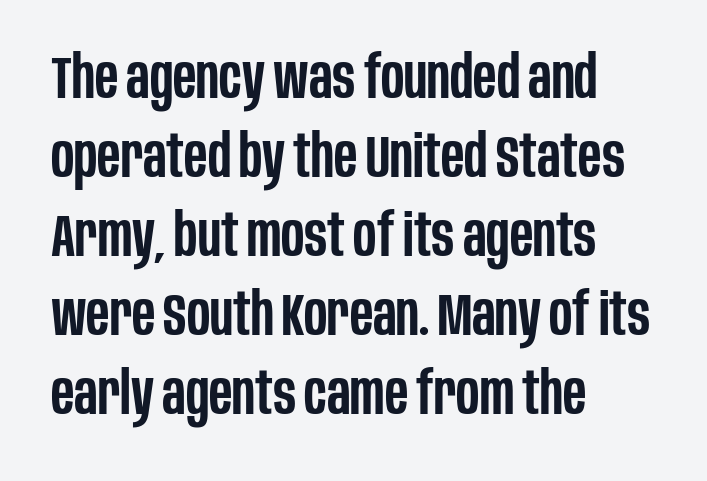
The image shows 59 px semibold, condensed sans-serif type, upright; set left-aligned, normal line spacing (1.34x), normal letter spacing, not underlined; low stroke contrast and a large x-height.
